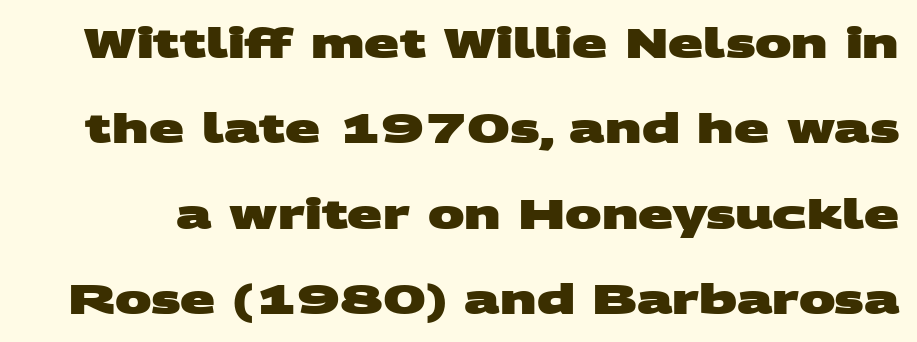
Q: Is the text bold? A: Yes.
Q: Is the typeface a serif or a sans-serif typeface? A: Sans-serif.
Q: Is the text underlined? A: No.
Q: Is the spacing between letters normal or unusually wide? A: Normal.
Q: Is the spacing between lines tight, normal or loose? A: Loose.
Q: Width (condensed, normal, or wide)? A: Wide.
Q: Stroke contrast? A: Medium.
Q: x-height? A: Large.
Q: Monospaced? A: No.
